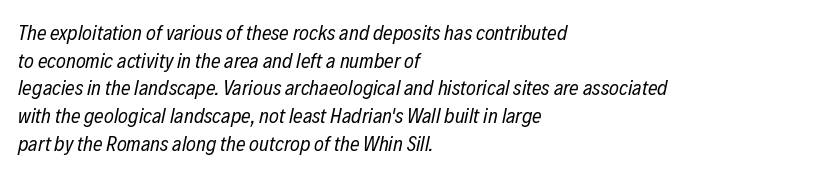
Q: Is the text bold? A: No.
Q: Is the text italic (slanted)? A: Yes, it leans right by about 12 degrees.
Q: Is the text underlined? A: No.
Q: How is the paragraph aligned? A: Left-aligned.
Q: Is the spacing between letters normal or unusually wide? A: Normal.
Q: Is the spacing between lines tight, normal or loose? A: Normal.
